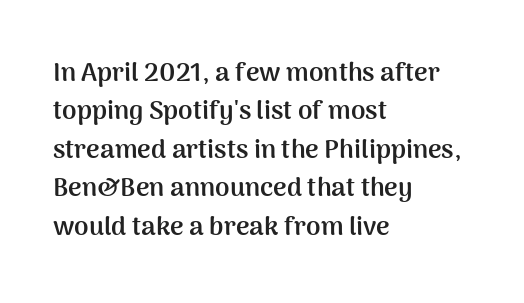
Q: Is the text bold? A: Yes.
Q: Is the text italic (slanted)? A: No, it is upright.
Q: Is the text underlined? A: No.
Q: How is the paragraph aligned? A: Left-aligned.
Q: Is the spacing between letters normal or unusually wide? A: Normal.
Q: Is the spacing between lines tight, normal or loose? A: Normal.
